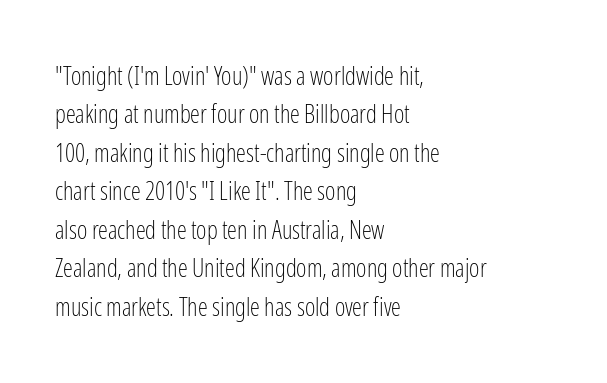
The image shows 25 px text type, upright; set left-aligned, normal line spacing (1.54x), normal letter spacing, not underlined.
